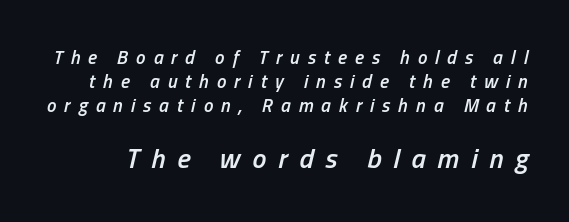
Look at the stroke-to-counter ratio: somewhat heavy, a semibold. The words here are not underlined. There's an unmistakable incline to the writing here. You could not count columns in this text — the font is proportionally spaced. Honestly, the letter spacing is so wide it's the main thing you notice.
